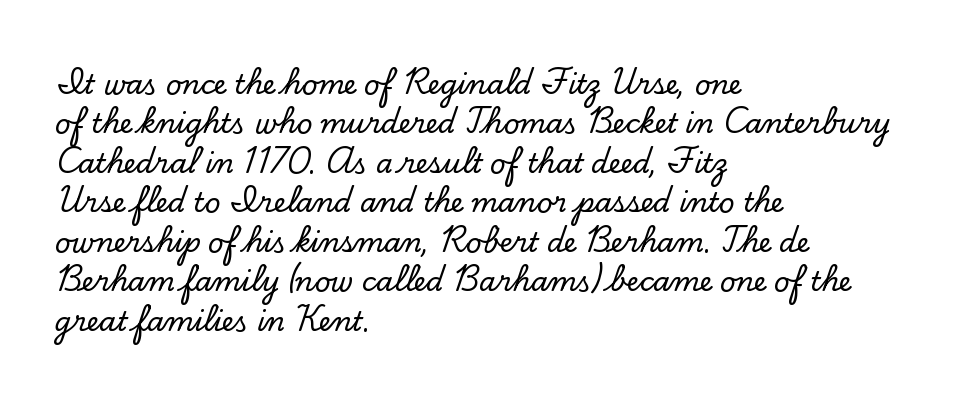
The image shows 27 px text type; set left-aligned, normal line spacing (1.46x), normal letter spacing, not underlined.
